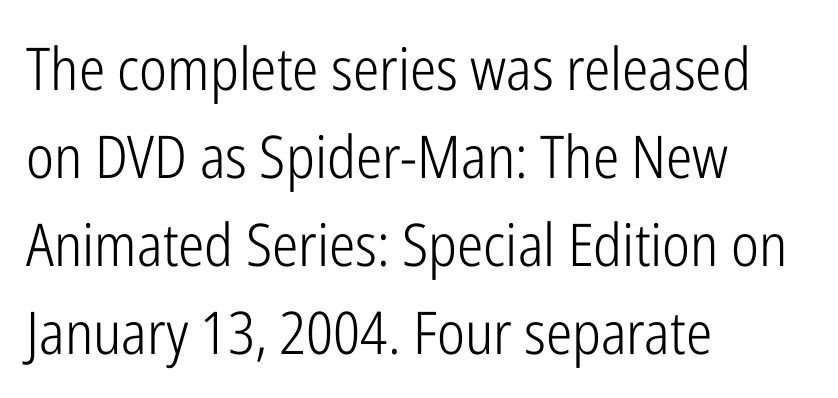
The image shows 59 px light, condensed sans-serif type, upright; set left-aligned, normal line spacing (1.49x), normal letter spacing, not underlined; low stroke contrast and a medium x-height.
